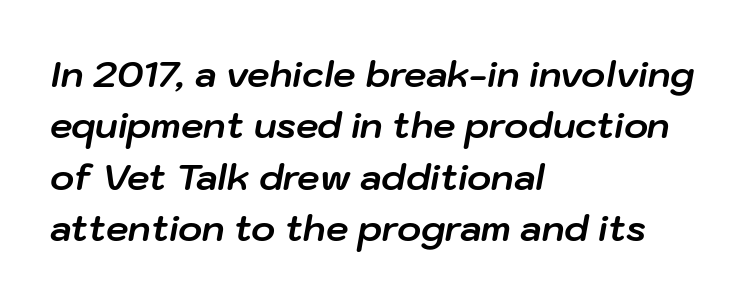
Spacing verdict: proportional, widths tailored to each character. All the whitespace from short lines collects on the right. Just letters on the line, the space beneath them empty. Caption: standard tracking, unaltered. Regular leading. Tall strokes in this sample are angled rather than plumb.
